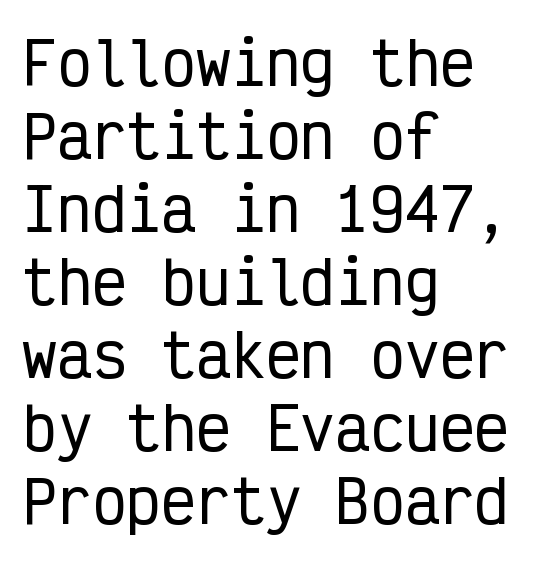
{"serif": "no", "italic": "no", "width": "condensed", "stroke_contrast": "low", "x_height": "medium", "monospaced": "yes", "underline": "no", "align": "left", "line_spacing": "normal", "line_spacing_ratio": 1.26, "letter_spacing": "normal", "letter_spacing_em": 0.0, "glyph_px": 58}
